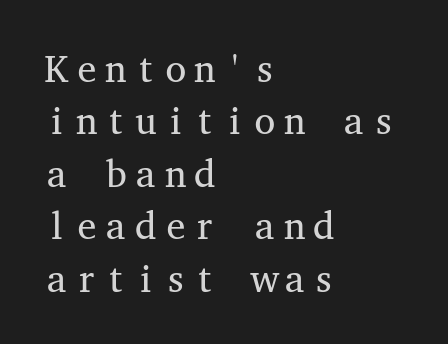
Each letter, wide or thin by design, is forced into the same width here. The space between consecutive lines is moderate. Characters follow at the spacing the type designer built in. Italic: no, the glyphs are upright roman. Little horizontal feet cap the strokes, marking this as serif type.
